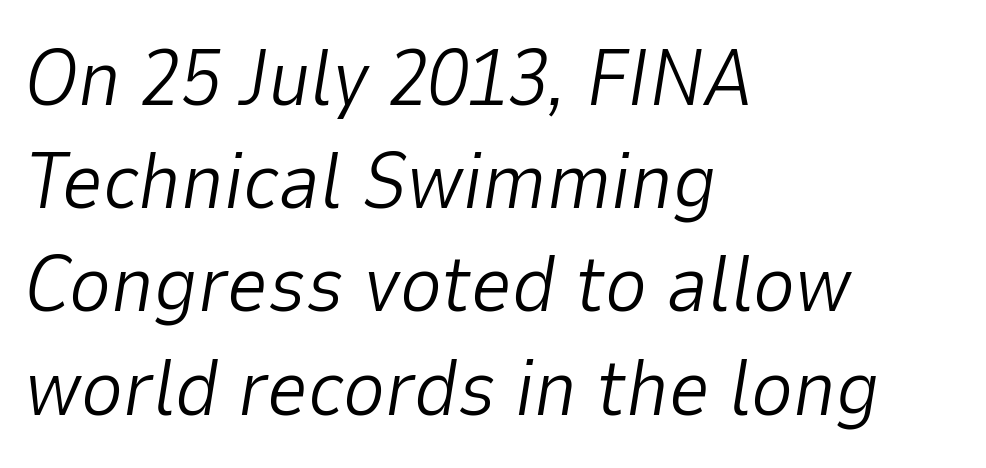
{"italic": "yes", "lean": "right", "slant_degrees": 9, "bold": "no", "weight": "light", "width": "normal", "stroke_contrast": "low", "x_height": "medium", "monospaced": "no", "underline": "no", "align": "left", "line_spacing": "normal", "line_spacing_ratio": 1.29, "letter_spacing": "normal", "letter_spacing_em": 0.0, "glyph_px": 80}
